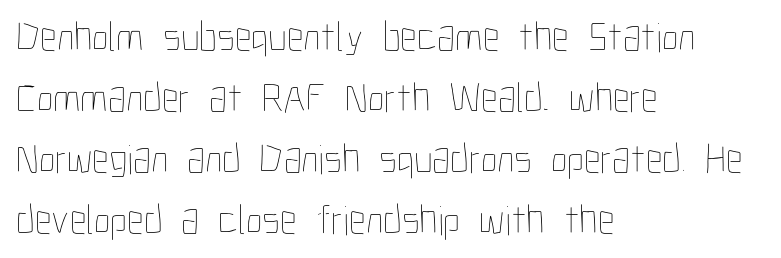
{"italic": "no", "bold": "no", "weight": "thin", "width": "condensed", "stroke_contrast": "low", "x_height": "medium", "monospaced": "no", "underline": "no", "align": "left", "line_spacing": "normal", "line_spacing_ratio": 1.45, "letter_spacing": "normal", "letter_spacing_em": 0.0, "glyph_px": 42}
